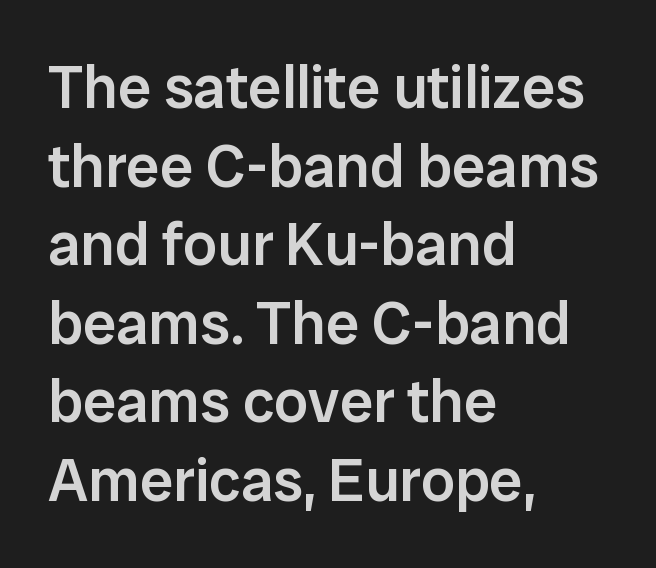
Q: Is the text bold? A: Semi-bold.
Q: Is the text italic (slanted)? A: No, it is upright.
Q: Is the typeface a serif or a sans-serif typeface? A: Sans-serif.
Q: Is the text underlined? A: No.
Q: How is the paragraph aligned? A: Left-aligned.
Q: Is the spacing between letters normal or unusually wide? A: Normal.
Q: Is the spacing between lines tight, normal or loose? A: Normal.
Q: Width (condensed, normal, or wide)? A: Normal.
Q: Stroke contrast? A: Low.
Q: x-height? A: Medium.
Q: Monospaced? A: No.
